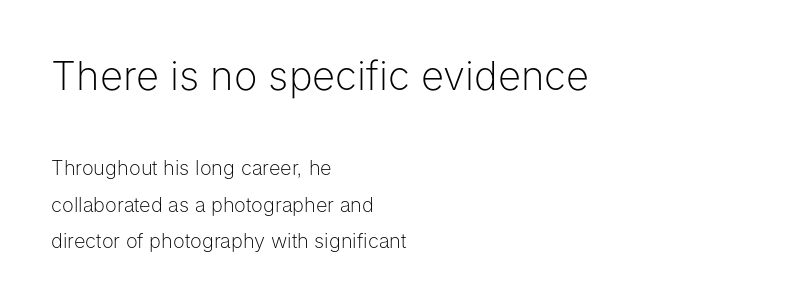
{"serif": "no", "italic": "no", "bold": "no", "weight": "light", "width": "normal", "stroke_contrast": "low", "x_height": "medium", "monospaced": "no", "underline": "no", "align": "left", "line_spacing_ratio": 1.81, "letter_spacing": "normal", "letter_spacing_em": 0.0, "larger_block": "first", "size_ratio": 2.0, "glyph_px": 40}
